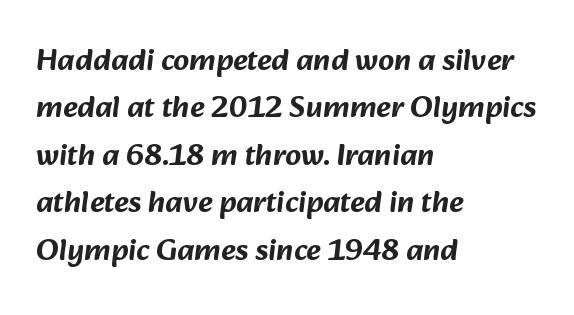
{"serif": "no", "width": "normal", "stroke_contrast": "low", "x_height": "medium", "monospaced": "no", "underline": "no", "align": "left", "line_spacing": "normal", "line_spacing_ratio": 1.53, "letter_spacing": "normal", "letter_spacing_em": 0.0, "glyph_px": 31}
